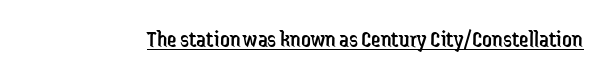
Q: Is the text bold? A: No.
Q: Is the text italic (slanted)? A: No, it is upright.
Q: Is the text underlined? A: Yes.
Q: Is the spacing between letters normal or unusually wide? A: Normal.
